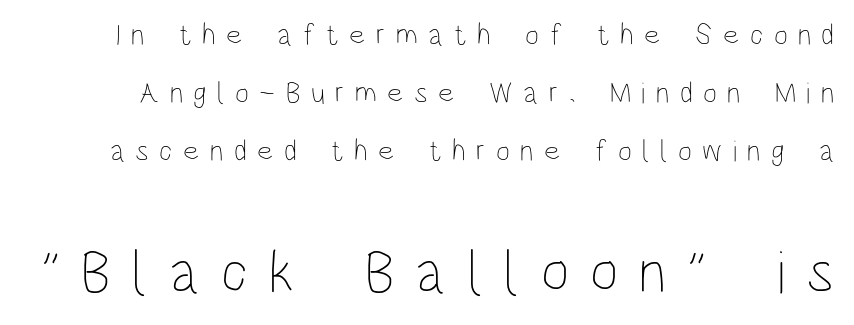
The image shows 61 px thin, condensed type, upright; set loose line spacing (1.93x), unusually wide letter spacing (+0.35 em), not underlined; the second (bottom) block is 2.03x larger; low stroke contrast and a large x-height.
